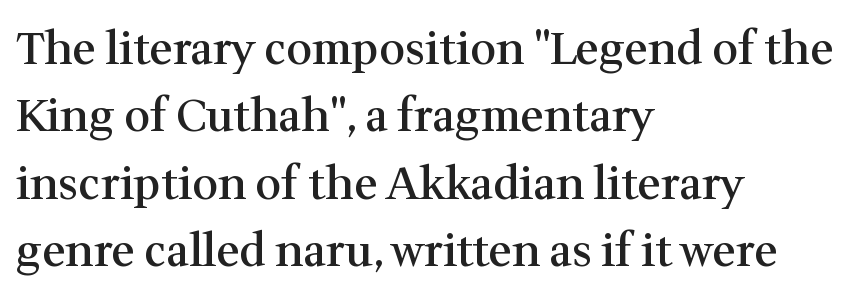
{"serif": "yes", "italic": "no", "bold": "semi", "weight": "semibold", "width": "normal", "stroke_contrast": "medium", "x_height": "medium", "monospaced": "no", "underline": "no", "align": "left", "line_spacing": "normal", "line_spacing_ratio": 1.5, "letter_spacing": "normal", "letter_spacing_em": 0.0, "glyph_px": 45}
